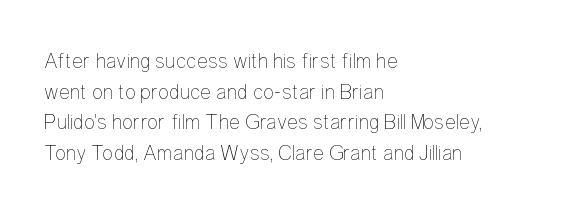
The image shows 21 px text type, upright; set left-aligned, normal line spacing (1.46x), normal letter spacing, not underlined.
